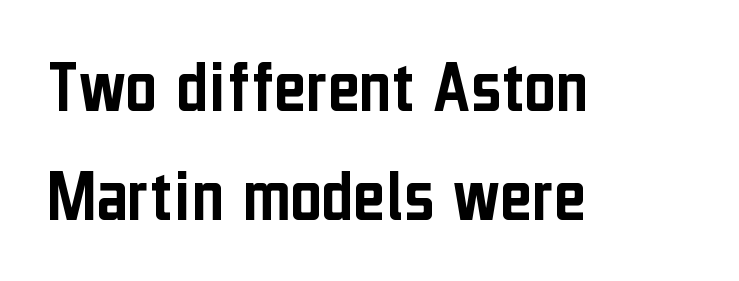
Quick note: interline space is typical. Examine the stroke ends and you'll find no serifs. The space directly below the letters is spotless. These lines are rendered in a variable-pitch font. A student would call this left alignment; a typographer would say flush left, rag right.
